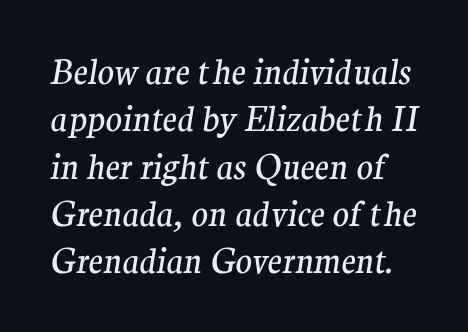
Q: Is the text bold? A: No.
Q: Is the text italic (slanted)? A: Yes, it leans right by about 9 degrees.
Q: Is the typeface a serif or a sans-serif typeface? A: Serif.
Q: Is the text underlined? A: No.
Q: Is the spacing between letters normal or unusually wide? A: Normal.
Q: Is the spacing between lines tight, normal or loose? A: Normal.
Q: Width (condensed, normal, or wide)? A: Normal.
Q: Stroke contrast? A: Medium.
Q: x-height? A: Medium.
Q: Monospaced? A: No.
